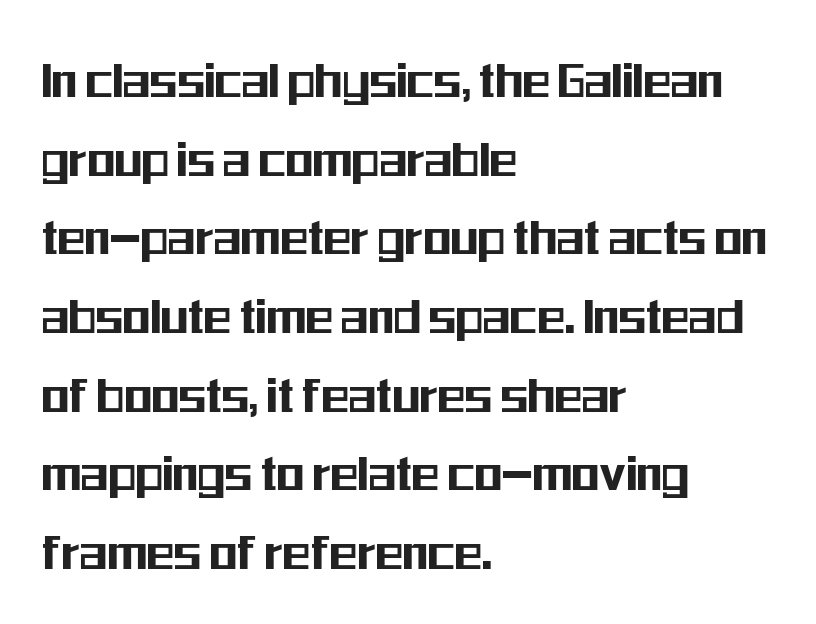
Stroke terminals: plain, sans-serif. Compared with a centered layout, this one pins lines to the left instead. Here the glyphs are tracked normally, forming tight word shapes. One glance says typical: line gaps are just what's usual. Italic: no, the glyphs are upright roman.
